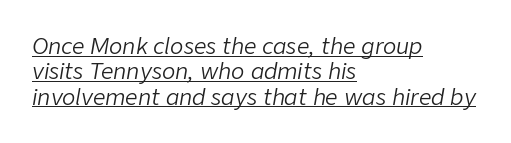
Q: Is the text bold? A: No.
Q: Is the text italic (slanted)? A: Yes, it leans right by about 9 degrees.
Q: Is the text underlined? A: Yes.
Q: How is the paragraph aligned? A: Left-aligned.
Q: Is the spacing between letters normal or unusually wide? A: Normal.
Q: Is the spacing between lines tight, normal or loose? A: Tight.
